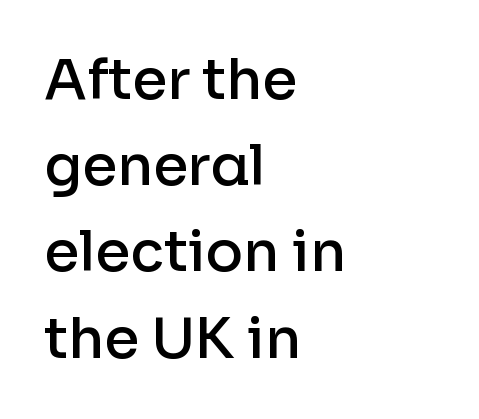
Q: Is the text bold? A: Semi-bold.
Q: Is the text italic (slanted)? A: No, it is upright.
Q: Is the typeface a serif or a sans-serif typeface? A: Sans-serif.
Q: Is the text underlined? A: No.
Q: How is the paragraph aligned? A: Left-aligned.
Q: Is the spacing between letters normal or unusually wide? A: Normal.
Q: Is the spacing between lines tight, normal or loose? A: Normal.
Q: Width (condensed, normal, or wide)? A: Normal.
Q: Stroke contrast? A: Low.
Q: x-height? A: Medium.
Q: Monospaced? A: No.
